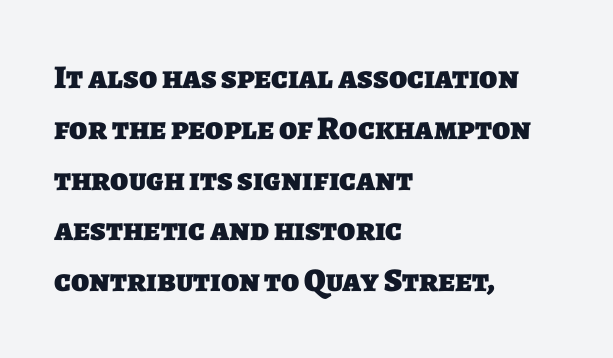
{"serif": "no", "bold": "yes", "weight": "heavy", "width": "normal", "stroke_contrast": "low", "x_height": "large", "monospaced": "no", "underline": "no", "align": "left", "line_spacing": "normal", "line_spacing_ratio": 1.54, "letter_spacing": "normal", "letter_spacing_em": 0.0, "glyph_px": 33}
